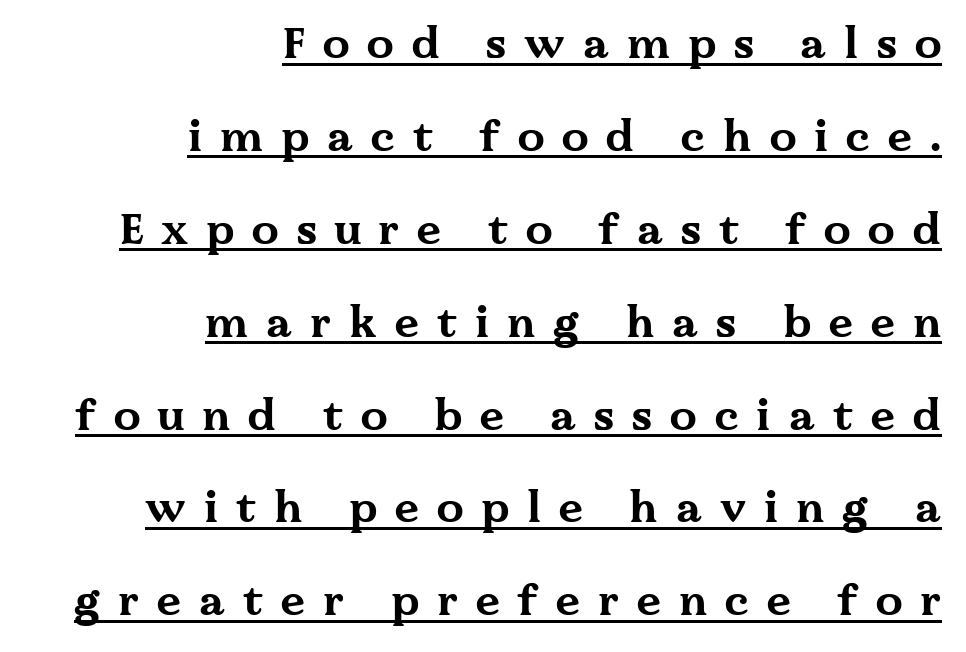
Q: Is the text bold? A: Yes.
Q: Is the text italic (slanted)? A: No, it is upright.
Q: Is the typeface a serif or a sans-serif typeface? A: Serif.
Q: Is the text underlined? A: Yes.
Q: How is the paragraph aligned? A: Right-aligned.
Q: Is the spacing between letters normal or unusually wide? A: Unusually wide.
Q: Is the spacing between lines tight, normal or loose? A: Loose.
Q: Width (condensed, normal, or wide)? A: Wide.
Q: Stroke contrast? A: Medium.
Q: x-height? A: Medium.
Q: Monospaced? A: No.
